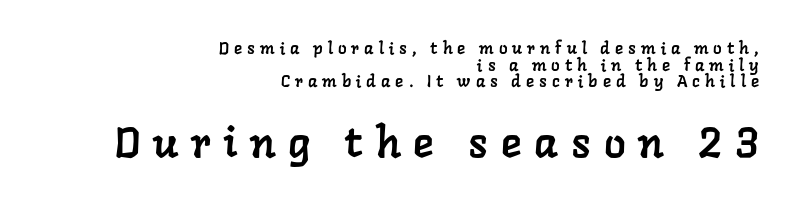
{"serif": "yes", "width": "normal", "stroke_contrast": "low", "x_height": "medium", "monospaced": "no", "underline": "no", "align": "right", "line_spacing": "tight", "line_spacing_ratio": 0.98, "letter_spacing": "wide", "letter_spacing_em": 0.3, "larger_block": "second", "size_ratio": 2.53, "glyph_px": 43}
